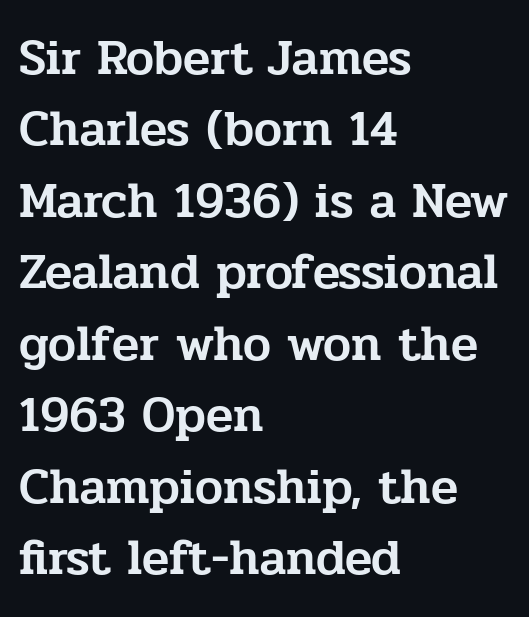
{"serif": "yes", "italic": "no", "width": "normal", "stroke_contrast": "low", "x_height": "medium", "monospaced": "no", "underline": "no", "align": "left", "line_spacing": "normal", "line_spacing_ratio": 1.43, "letter_spacing": "normal", "letter_spacing_em": 0.0, "glyph_px": 50}
